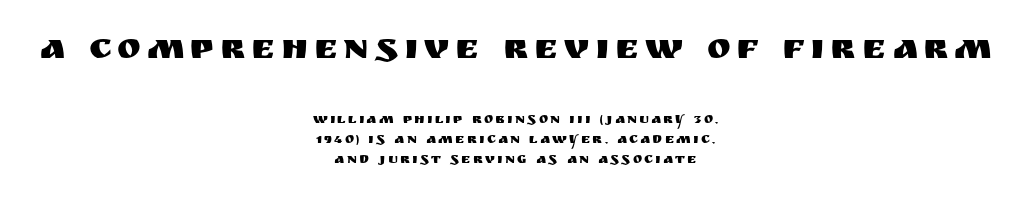
Q: Is the text italic (slanted)? A: No, it is upright.
Q: Is the typeface a serif or a sans-serif typeface? A: Sans-serif.
Q: Is the text underlined? A: No.
Q: How is the paragraph aligned? A: Centered.
Q: Is the spacing between lines tight, normal or loose? A: Normal.
Q: Which block of text is set in a larger size, the first (top) or the second (bottom)? A: The first (top) one.
Q: Width (condensed, normal, or wide)? A: Normal.
Q: Stroke contrast? A: Medium.
Q: x-height? A: Large.
Q: Monospaced? A: No.
